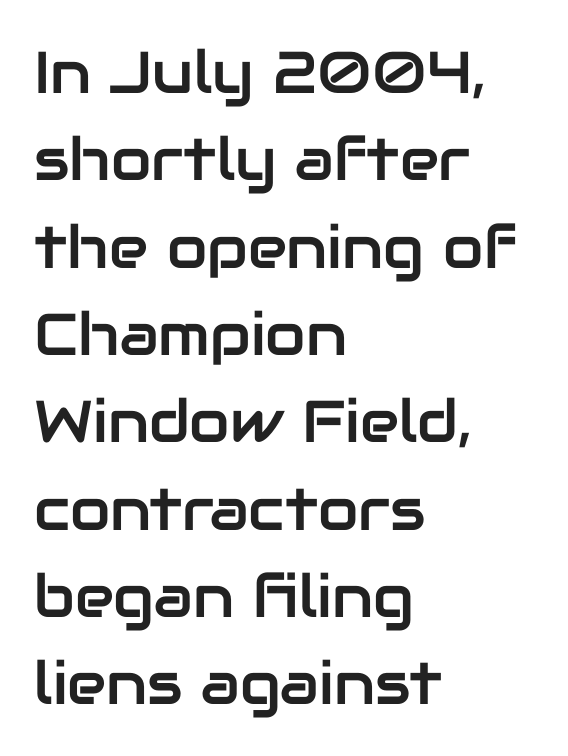
{"serif": "no", "italic": "no", "width": "normal", "stroke_contrast": "low", "x_height": "medium", "monospaced": "no", "underline": "no", "align": "left", "line_spacing": "normal", "line_spacing_ratio": 1.48, "letter_spacing": "normal", "letter_spacing_em": 0.0, "glyph_px": 59}
